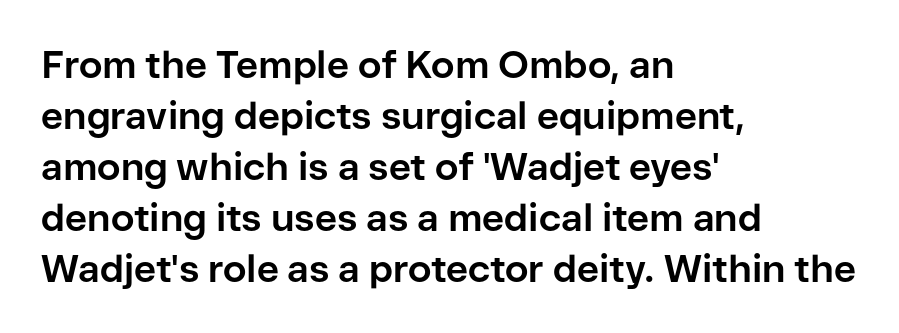
Q: Is the text bold? A: Yes.
Q: Is the text italic (slanted)? A: No, it is upright.
Q: Is the typeface a serif or a sans-serif typeface? A: Sans-serif.
Q: Is the text underlined? A: No.
Q: How is the paragraph aligned? A: Left-aligned.
Q: Is the spacing between letters normal or unusually wide? A: Normal.
Q: Is the spacing between lines tight, normal or loose? A: Normal.
Q: Width (condensed, normal, or wide)? A: Normal.
Q: Stroke contrast? A: Low.
Q: x-height? A: Medium.
Q: Monospaced? A: No.
